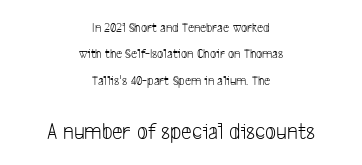
Q: Is the text bold? A: No.
Q: Is the text underlined? A: No.
Q: How is the paragraph aligned? A: Centered.
Q: Is the spacing between letters normal or unusually wide? A: Normal.
Q: Which block of text is set in a larger size, the first (top) or the second (bottom)? A: The second (bottom) one.
